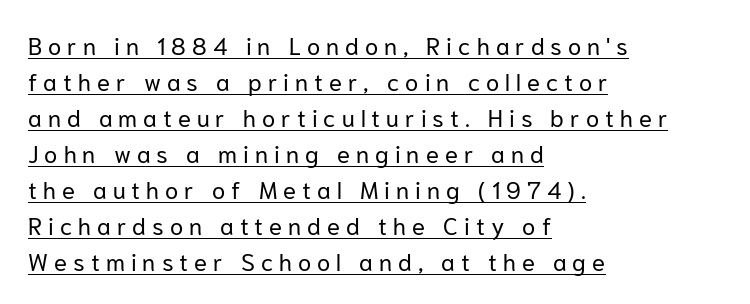
Notice how the stems are strictly vertical — no italics here. These characters rest on top of a visible drawn line. If you drew a ruler down the left edge, every line would touch it. This sample uses expanded letter spacing, leaving extra air between glyphs. One glance says typical: line gaps are just what's usual.
